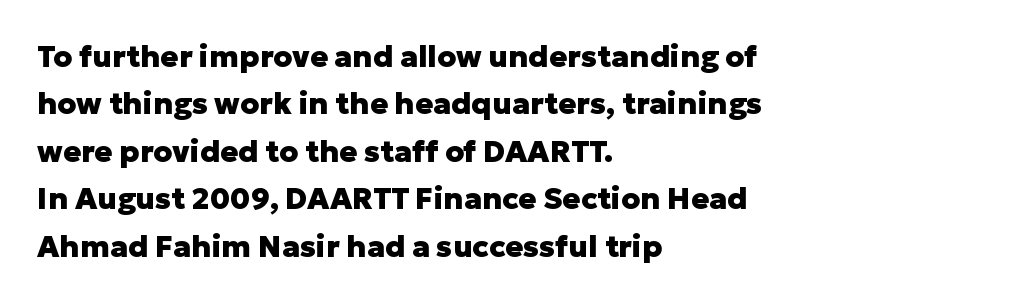
The image shows 30 px heavy sans-serif type, upright; set left-aligned, normal line spacing (1.58x), normal letter spacing, not underlined; low stroke contrast and a medium x-height.
